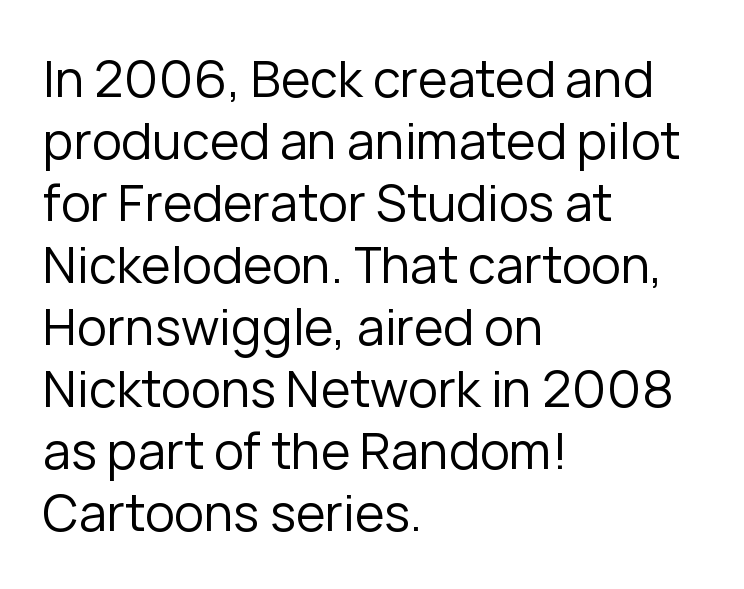
Q: Is the text bold? A: No.
Q: Is the text italic (slanted)? A: No, it is upright.
Q: Is the typeface a serif or a sans-serif typeface? A: Sans-serif.
Q: Is the text underlined? A: No.
Q: How is the paragraph aligned? A: Left-aligned.
Q: Is the spacing between letters normal or unusually wide? A: Normal.
Q: Width (condensed, normal, or wide)? A: Normal.
Q: Stroke contrast? A: Low.
Q: x-height? A: Medium.
Q: Monospaced? A: No.
